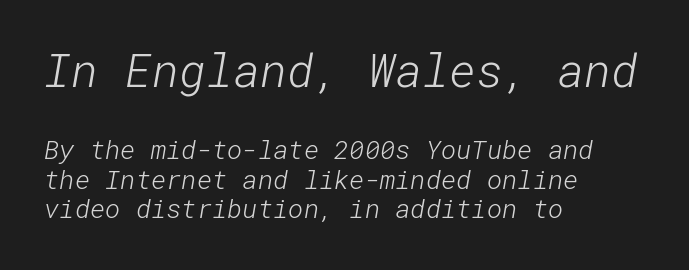
Regarding leading, the lines here are crowded together. The rendering anchors every line to the left-hand side. This rendering employs a face without finishing strokes, i.e., a sans-serif. Stems and bowls with no extra thickness — not bold. The designer gave the opening block more size than the closing block.
